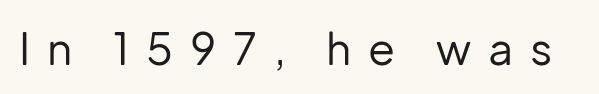
The image shows 44 px regular-weight sans-serif type, upright; set unusually wide letter spacing (+0.38 em), not underlined; low stroke contrast and a medium x-height.
